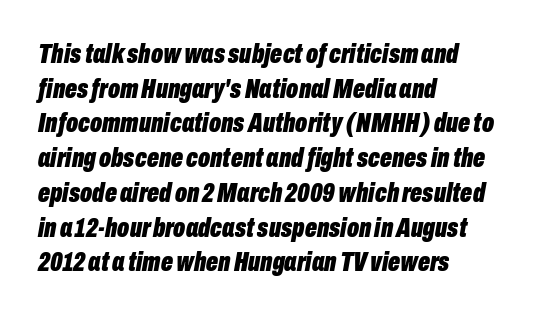
Q: Is the text bold? A: Yes.
Q: Is the text italic (slanted)? A: Yes, it leans right by about 10 degrees.
Q: Is the text underlined? A: No.
Q: How is the paragraph aligned? A: Left-aligned.
Q: Is the spacing between letters normal or unusually wide? A: Normal.
Q: Width (condensed, normal, or wide)? A: Condensed.
Q: Stroke contrast? A: Low.
Q: x-height? A: Medium.
Q: Monospaced? A: No.
